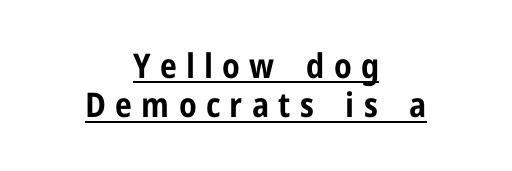
In terms of letterform style, serifs are entirely absent. Upright lettering throughout. The passage shown is emphatically bold. Like a heading marked for emphasis, these lines bear an underscore. A centered setting, common on invitations and titles, is used for this passage.
